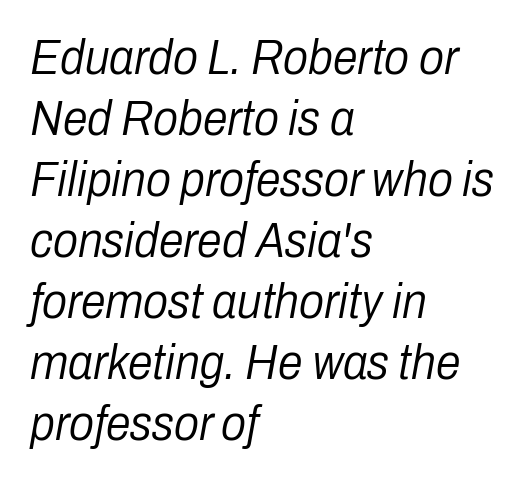
Q: Is the text bold? A: No.
Q: Is the text italic (slanted)? A: Yes, it leans right by about 10 degrees.
Q: Is the text underlined? A: No.
Q: How is the paragraph aligned? A: Left-aligned.
Q: Is the spacing between letters normal or unusually wide? A: Normal.
Q: Width (condensed, normal, or wide)? A: Condensed.
Q: Stroke contrast? A: Low.
Q: x-height? A: Medium.
Q: Monospaced? A: No.
